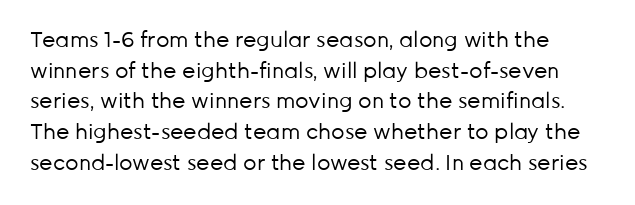
Italic? Not at all — the glyphs are vertical. Honestly, the row spacing looks completely unremarkable. Heaviness? Minimal to ordinary, like unemphasized prose. The letters sit at their default tracking, neither squeezed nor spread. Anything drawn beneath the words? Only blank space.
